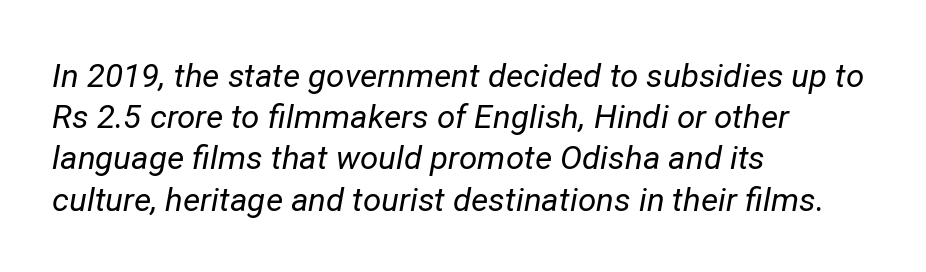
The image shows 33 px regular-weight type, italic (leaning right); set left-aligned, normal line spacing (1.25x), normal letter spacing, not underlined; low stroke contrast and a medium x-height.
